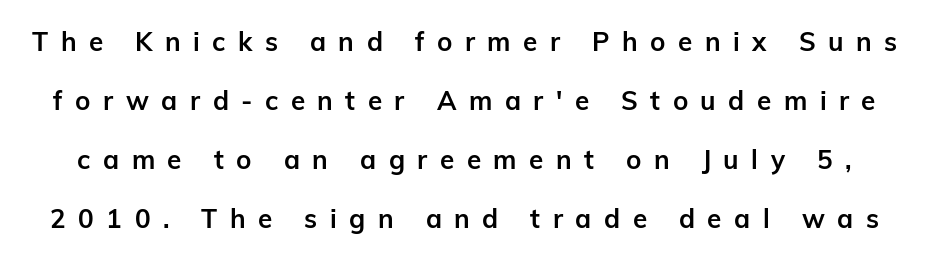
The vertical gap from one line to the next is large. The gaps between neighbouring characters are conspicuously large. If you drew a line through each stem, it would be perfectly vertical. Honestly, there is no underline to notice here at all. The face used here has the dense, thick strokes of a bold.
